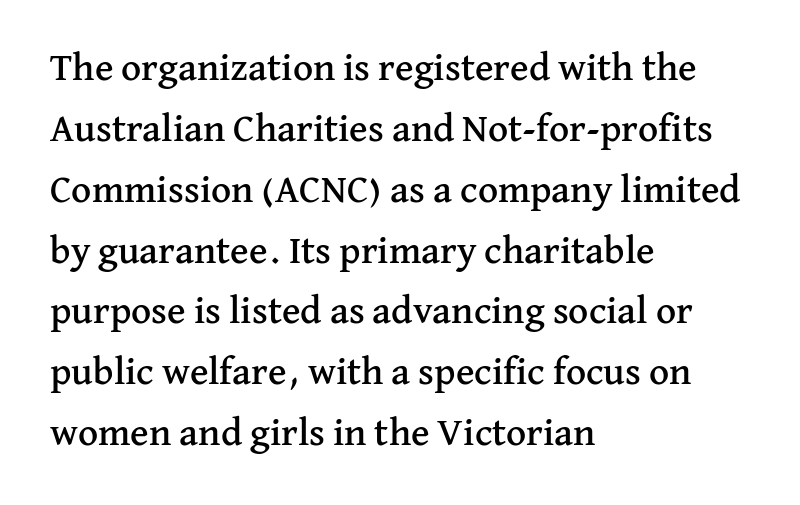
The image shows 39 px serif type, upright; set left-aligned, normal line spacing (1.56x), normal letter spacing, not underlined; medium stroke contrast and a medium x-height.
